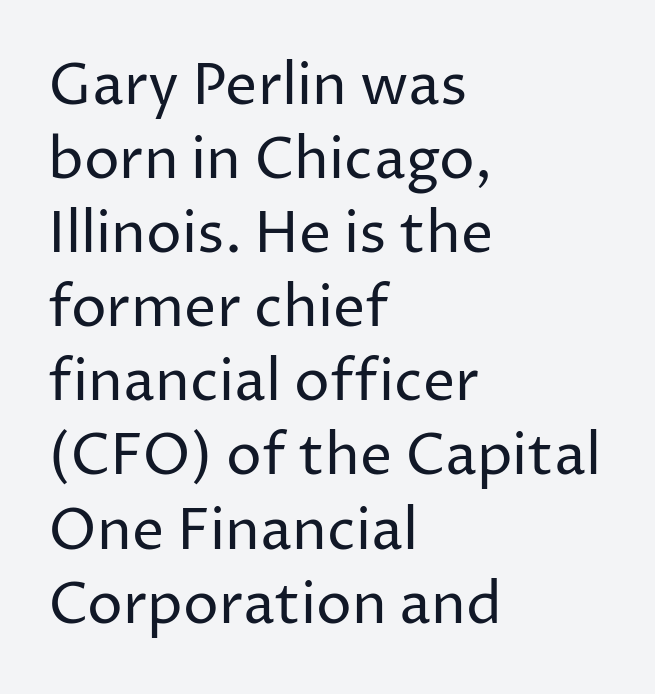
Q: Is the text bold? A: No.
Q: Is the text italic (slanted)? A: No, it is upright.
Q: Is the typeface a serif or a sans-serif typeface? A: Sans-serif.
Q: Is the text underlined? A: No.
Q: How is the paragraph aligned? A: Left-aligned.
Q: Is the spacing between letters normal or unusually wide? A: Normal.
Q: Is the spacing between lines tight, normal or loose? A: Normal.
Q: Width (condensed, normal, or wide)? A: Normal.
Q: Stroke contrast? A: Low.
Q: x-height? A: Medium.
Q: Monospaced? A: No.
